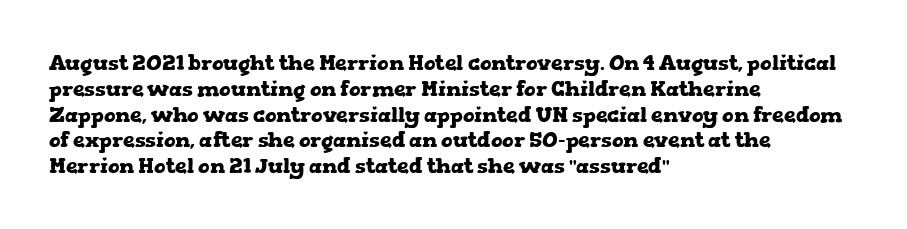
Q: Is the text bold? A: Yes.
Q: Is the text italic (slanted)? A: No, it is upright.
Q: Is the text underlined? A: No.
Q: How is the paragraph aligned? A: Left-aligned.
Q: Is the spacing between letters normal or unusually wide? A: Normal.
